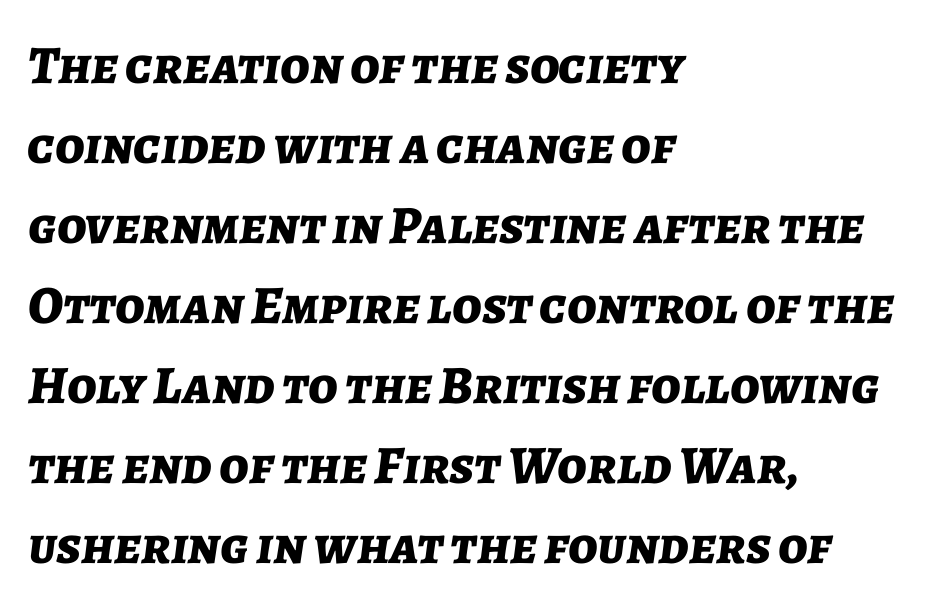
Q: Is the text bold? A: Yes.
Q: Is the text italic (slanted)? A: Yes, it leans right by about 7 degrees.
Q: Is the text underlined? A: No.
Q: How is the paragraph aligned? A: Left-aligned.
Q: Is the spacing between letters normal or unusually wide? A: Normal.
Q: Is the spacing between lines tight, normal or loose? A: Normal.
Q: Width (condensed, normal, or wide)? A: Normal.
Q: Stroke contrast? A: Low.
Q: x-height? A: Medium.
Q: Monospaced? A: No.
